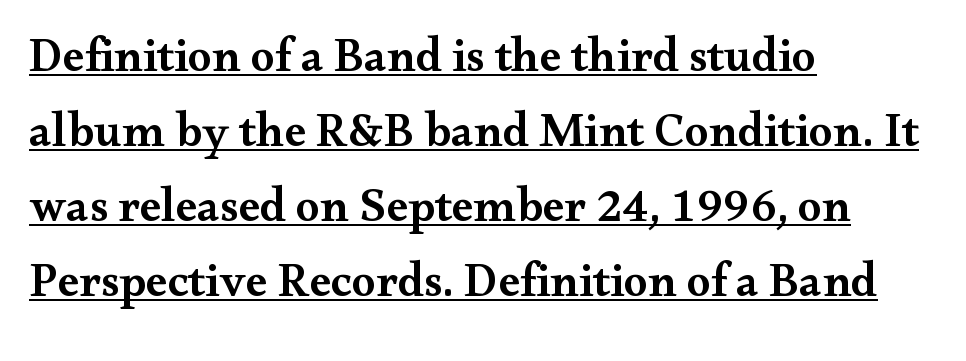
Weight check: semibold — heavier than regular, not quite bold. Notice how descenders clear the ascenders below comfortably — that's standard leading. Do the letters lean? They stand straight. Check the space under the baseline: a stroke is drawn there.
